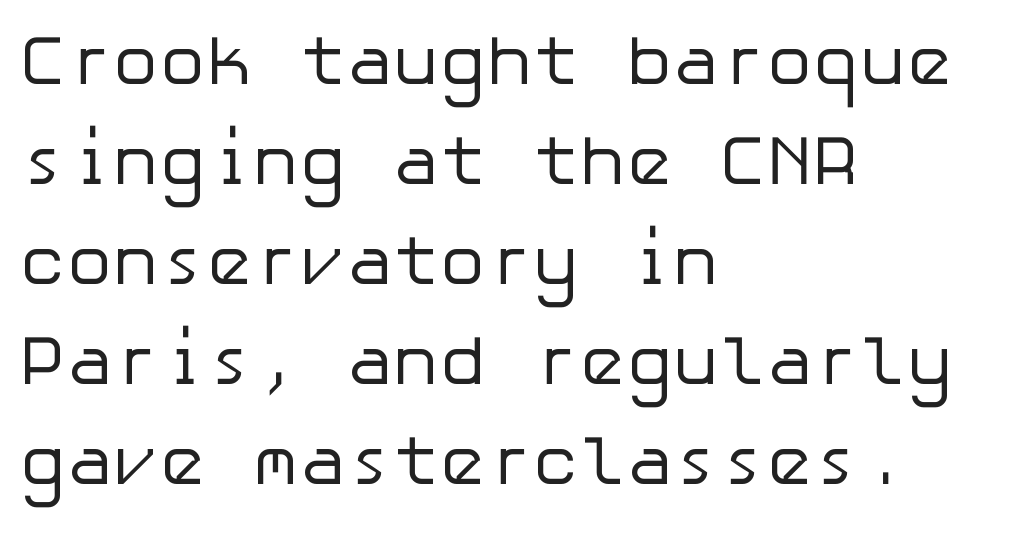
These lines keep a tight, regular rhythm from letter to letter. If you measured baseline to baseline, you'd find a middling distance. Weight class: somewhere from thin through regular. The font family rendered here belongs to the sans-serif group. Designer's note — italics off, roman on.
